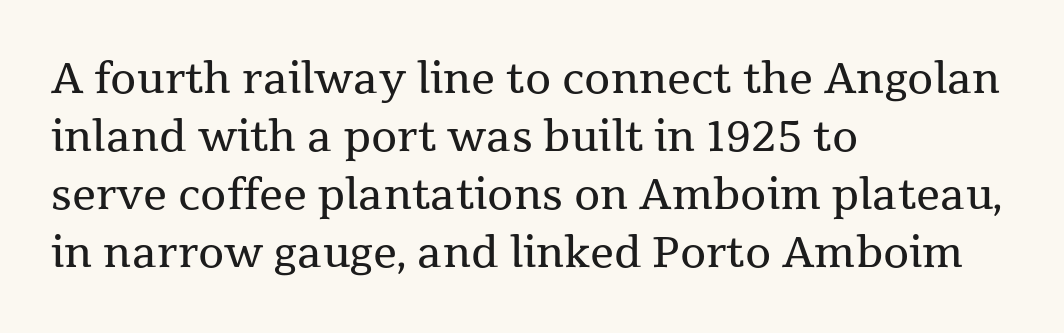
{"serif": "yes", "italic": "no", "bold": "no", "weight": "regular", "width": "normal", "stroke_contrast": "medium", "x_height": "medium", "monospaced": "no", "underline": "no", "align": "left", "line_spacing": "normal", "line_spacing_ratio": 1.38, "letter_spacing": "normal", "letter_spacing_em": 0.0, "glyph_px": 42}
